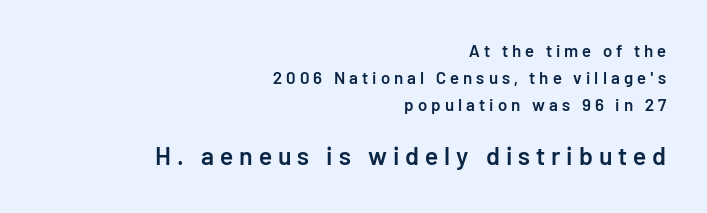
The image shows 25 px text type, upright; set right-aligned, normal line spacing (1.59x), unusually wide letter spacing (+0.24 em), not underlined; the second (bottom) block is 1.47x larger.
